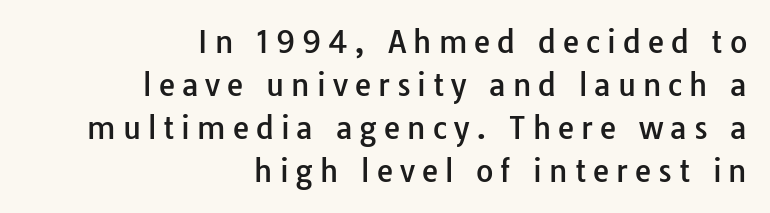
{"serif": "no", "italic": "no", "width": "normal", "stroke_contrast": "low", "x_height": "medium", "monospaced": "no", "underline": "no", "align": "right", "line_spacing": "normal", "line_spacing_ratio": 1.43, "letter_spacing": "wide", "letter_spacing_em": 0.23, "glyph_px": 30}
